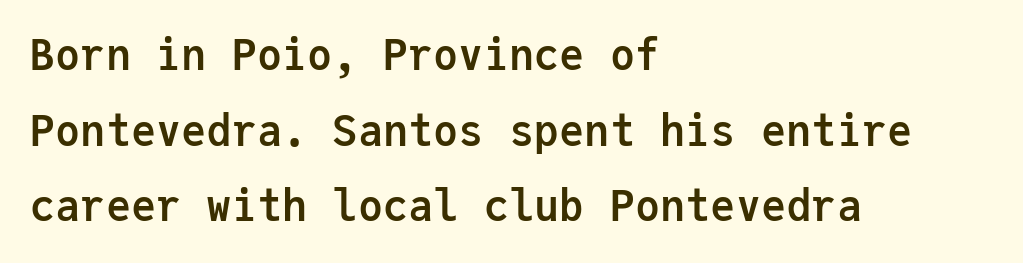
{"serif": "no", "italic": "no", "bold": "yes", "weight": "semibold", "width": "normal", "stroke_contrast": "low", "x_height": "medium", "monospaced": "yes", "underline": "no", "align": "left", "line_spacing_ratio": 1.8, "letter_spacing": "normal", "letter_spacing_em": 0.0, "glyph_px": 42}
